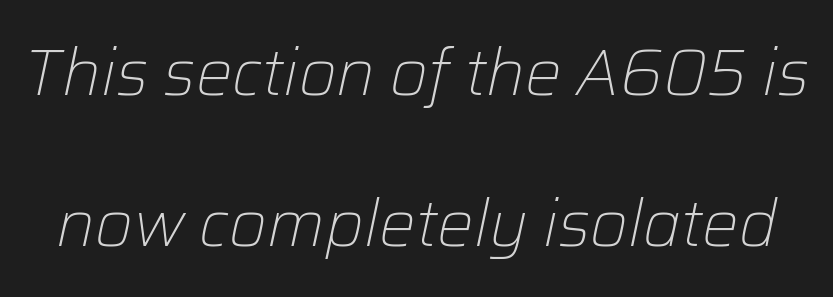
The image shows 65 px light type, italic (leaning right); set loose line spacing (2.33x), normal letter spacing, not underlined; low stroke contrast and a medium x-height.
